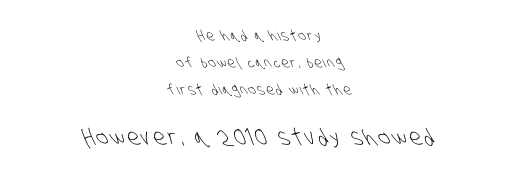
The image shows 22 px text type; set centered, loose line spacing (1.92x), not underlined; the second (bottom) block is 1.57x larger.
